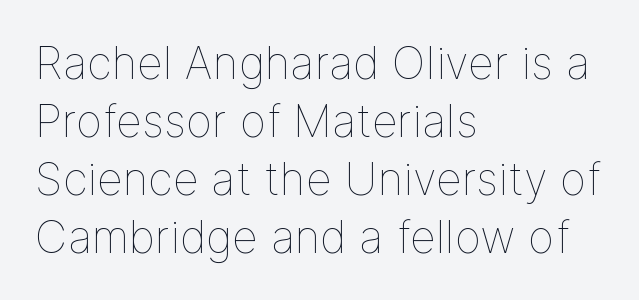
Q: Is the text bold? A: No.
Q: Is the text italic (slanted)? A: No, it is upright.
Q: Is the text underlined? A: No.
Q: How is the paragraph aligned? A: Left-aligned.
Q: Is the spacing between letters normal or unusually wide? A: Normal.
Q: Is the spacing between lines tight, normal or loose? A: Normal.
Q: Width (condensed, normal, or wide)? A: Normal.
Q: Stroke contrast? A: Low.
Q: x-height? A: Medium.
Q: Monospaced? A: No.
